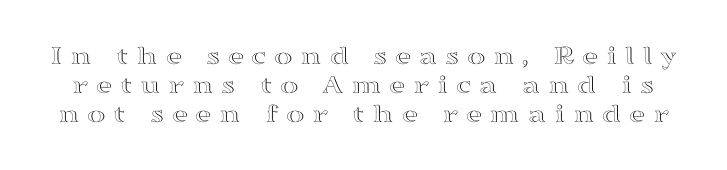
{"italic": "no", "width": "wide", "x_height": "medium", "monospaced": "no", "underline": "no", "line_spacing": "tight", "line_spacing_ratio": 1.04, "letter_spacing": "wide", "letter_spacing_em": 0.27, "glyph_px": 28}
